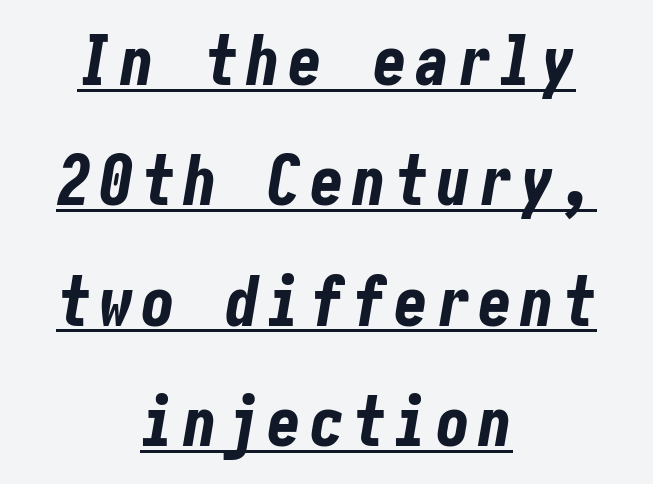
Q: Is the text bold? A: Yes.
Q: Is the text italic (slanted)? A: Yes, it leans right by about 10 degrees.
Q: Is the text underlined? A: Yes.
Q: How is the paragraph aligned? A: Centered.
Q: Width (condensed, normal, or wide)? A: Condensed.
Q: Stroke contrast? A: Low.
Q: x-height? A: Medium.
